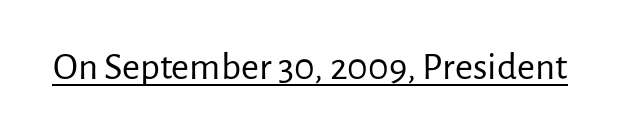
{"serif": "no", "italic": "no", "bold": "no", "weight": "regular", "width": "normal", "stroke_contrast": "low", "x_height": "medium", "monospaced": "no", "underline": "yes", "letter_spacing": "normal", "letter_spacing_em": 0.0, "glyph_px": 39}
